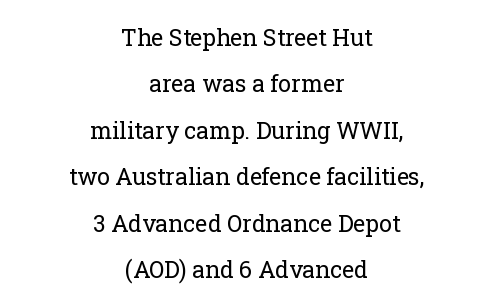
Q: Is the text bold? A: No.
Q: Is the text italic (slanted)? A: No, it is upright.
Q: Is the text underlined? A: No.
Q: How is the paragraph aligned? A: Centered.
Q: Is the spacing between letters normal or unusually wide? A: Normal.
Q: Is the spacing between lines tight, normal or loose? A: Loose.
